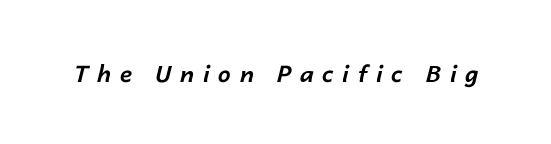
{"italic": "yes", "lean": "right", "slant_degrees": 14, "bold": "yes", "underline": "no", "letter_spacing": "wide", "letter_spacing_em": 0.37, "glyph_px": 23}
